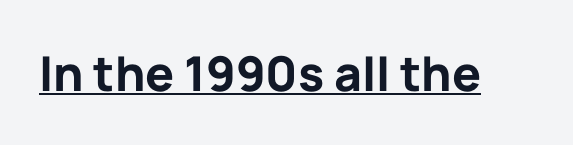
The image shows 48 px bold sans-serif type, upright; set normal letter spacing, underlined; low stroke contrast and a medium x-height.
